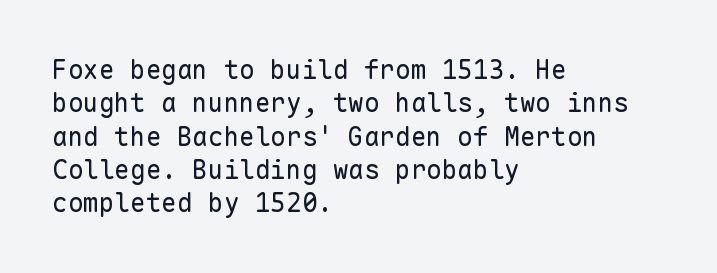
Compared with typical paragraphs, the rows here are spaced about the same. The letters stand straight up with perfectly vertical stems. Short and long lines alike share a common starting point at left. Is the stroke heavy? The answer is a plain regular-or-lighter. In terms of letterspacing, this is plain default setting. Just letters on the line, the space beneath them empty.
